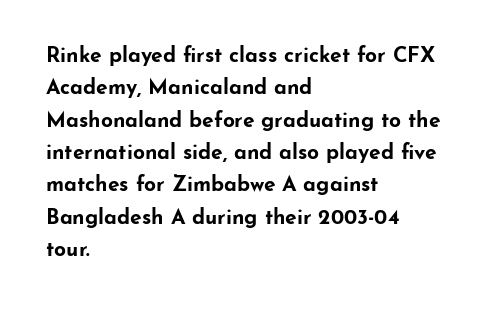
Q: Is the text bold? A: Yes.
Q: Is the text italic (slanted)? A: No, it is upright.
Q: Is the text underlined? A: No.
Q: How is the paragraph aligned? A: Left-aligned.
Q: Is the spacing between letters normal or unusually wide? A: Normal.
Q: Is the spacing between lines tight, normal or loose? A: Normal.
